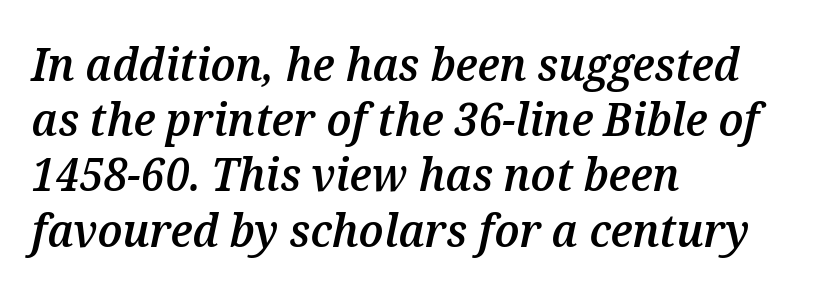
Q: Is the text bold? A: Semi-bold.
Q: Is the text italic (slanted)? A: Yes, it leans right by about 12 degrees.
Q: Is the text underlined? A: No.
Q: How is the paragraph aligned? A: Left-aligned.
Q: Is the spacing between letters normal or unusually wide? A: Normal.
Q: Width (condensed, normal, or wide)? A: Normal.
Q: Stroke contrast? A: Medium.
Q: x-height? A: Medium.
Q: Monospaced? A: No.
